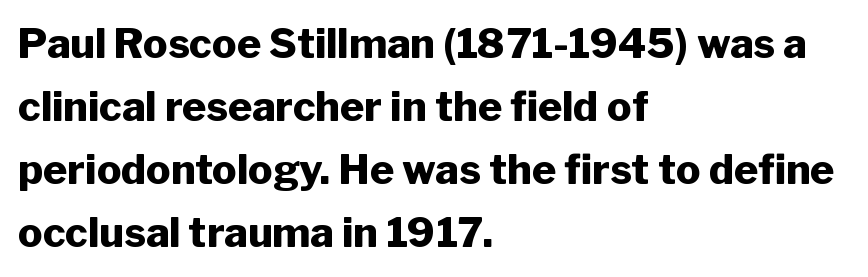
Is there much room between lines? A standard amount, neither cramped nor airy. Does the weight exceed regular? Yes, all the way to bold. The rendering uses natural spacing where letterforms have individual widths. Letterform terminals end flat and unadorned throughout the passage. These lines are set flush left with a ragged right edge. Words appear dense and cohesive because spacing is normal.
